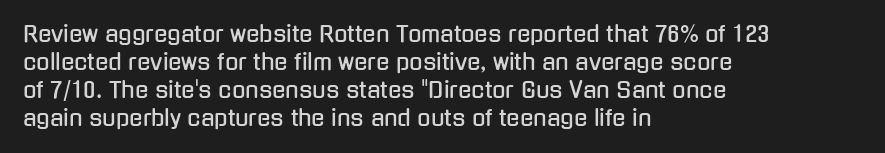
{"italic": "no", "underline": "no", "align": "left", "line_spacing": "normal", "line_spacing_ratio": 1.27, "letter_spacing": "normal", "letter_spacing_em": 0.0, "glyph_px": 22}
